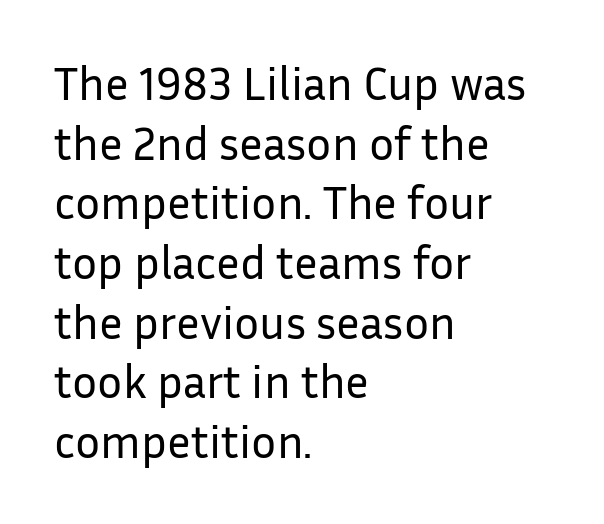
Q: Is the text bold? A: No.
Q: Is the text italic (slanted)? A: No, it is upright.
Q: Is the typeface a serif or a sans-serif typeface? A: Sans-serif.
Q: Is the text underlined? A: No.
Q: How is the paragraph aligned? A: Left-aligned.
Q: Is the spacing between letters normal or unusually wide? A: Normal.
Q: Is the spacing between lines tight, normal or loose? A: Normal.
Q: Width (condensed, normal, or wide)? A: Normal.
Q: Stroke contrast? A: Low.
Q: x-height? A: Medium.
Q: Monospaced? A: No.
